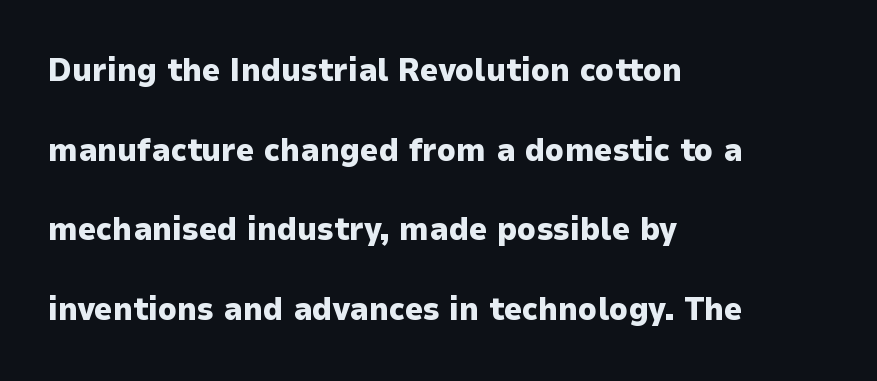
{"serif": "no", "italic": "no", "bold": "yes", "weight": "heavy", "width": "normal", "stroke_contrast": "low", "x_height": "medium", "monospaced": "no", "underline": "no", "align": "left", "line_spacing": "loose", "line_spacing_ratio": 2.49, "letter_spacing": "normal", "letter_spacing_em": 0.0, "glyph_px": 32}
